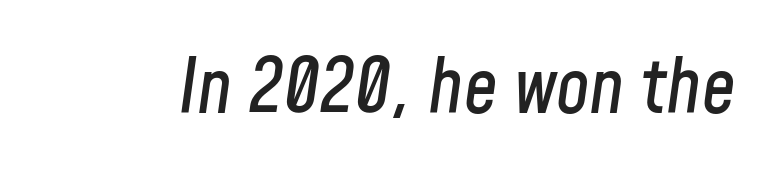
There is no visible air inserted between adjacent glyphs. Bare-footed words on every line. The passage shown is typed in a proportional face where columns would drift. It's the slanting kind of type.
